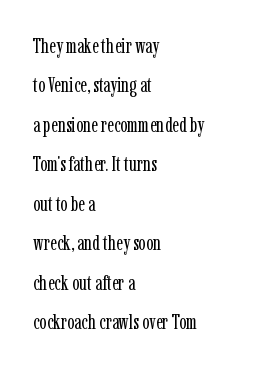
Q: Is the text bold? A: No.
Q: Is the text italic (slanted)? A: No, it is upright.
Q: Is the text underlined? A: No.
Q: How is the paragraph aligned? A: Left-aligned.
Q: Is the spacing between letters normal or unusually wide? A: Normal.
